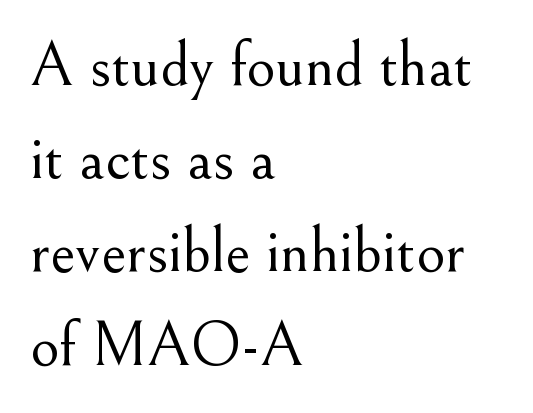
A normal amount of white space separates one row of letters from the next. Serifs: yes, visible at the terminals of the letterforms. The rendering uses natural spacing where letterforms have individual widths. Standard letterfit; no display-style spreading of the glyphs.
